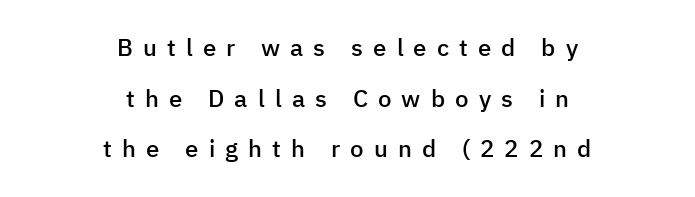
Q: Is the text bold? A: Semi-bold.
Q: Is the text italic (slanted)? A: No, it is upright.
Q: Is the text underlined? A: No.
Q: How is the paragraph aligned? A: Centered.
Q: Is the spacing between letters normal or unusually wide? A: Unusually wide.
Q: Is the spacing between lines tight, normal or loose? A: Loose.
